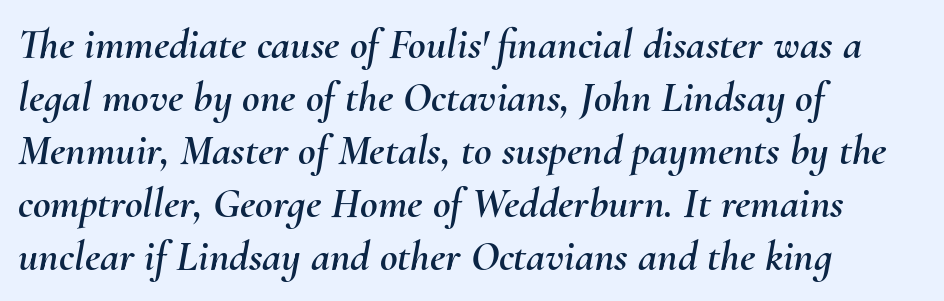
Q: Is the text italic (slanted)? A: Yes, it leans right by about 10 degrees.
Q: Is the text underlined? A: No.
Q: How is the paragraph aligned? A: Left-aligned.
Q: Is the spacing between letters normal or unusually wide? A: Normal.
Q: Width (condensed, normal, or wide)? A: Normal.
Q: Stroke contrast? A: Medium.
Q: x-height? A: Small.
Q: Monospaced? A: No.
